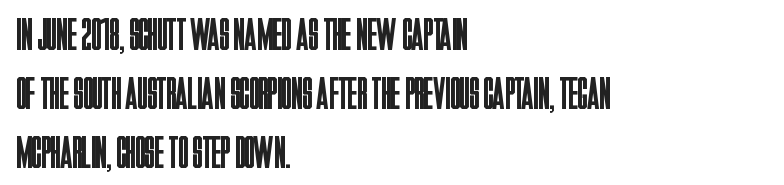
{"serif": "no", "italic": "no", "bold": "no", "weight": "regular", "width": "condensed", "stroke_contrast": "low", "x_height": "large", "monospaced": "no", "underline": "no", "align": "left", "line_spacing": "normal", "line_spacing_ratio": 1.31, "letter_spacing": "normal", "letter_spacing_em": 0.0, "glyph_px": 45}
